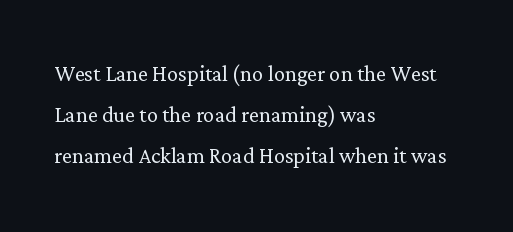
Q: Is the text bold? A: No.
Q: Is the text italic (slanted)? A: No, it is upright.
Q: Is the typeface a serif or a sans-serif typeface? A: Serif.
Q: Is the text underlined? A: No.
Q: How is the paragraph aligned? A: Left-aligned.
Q: Is the spacing between letters normal or unusually wide? A: Normal.
Q: Is the spacing between lines tight, normal or loose? A: Normal.
Q: Width (condensed, normal, or wide)? A: Normal.
Q: Stroke contrast? A: Low.
Q: x-height? A: Medium.
Q: Monospaced? A: No.
